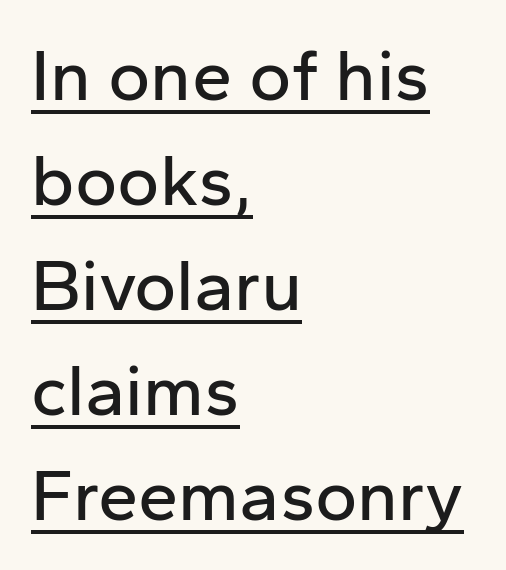
{"serif": "no", "italic": "no", "width": "normal", "stroke_contrast": "low", "x_height": "medium", "monospaced": "no", "underline": "yes", "align": "left", "line_spacing": "normal", "line_spacing_ratio": 1.46, "letter_spacing": "normal", "letter_spacing_em": 0.0, "glyph_px": 72}
